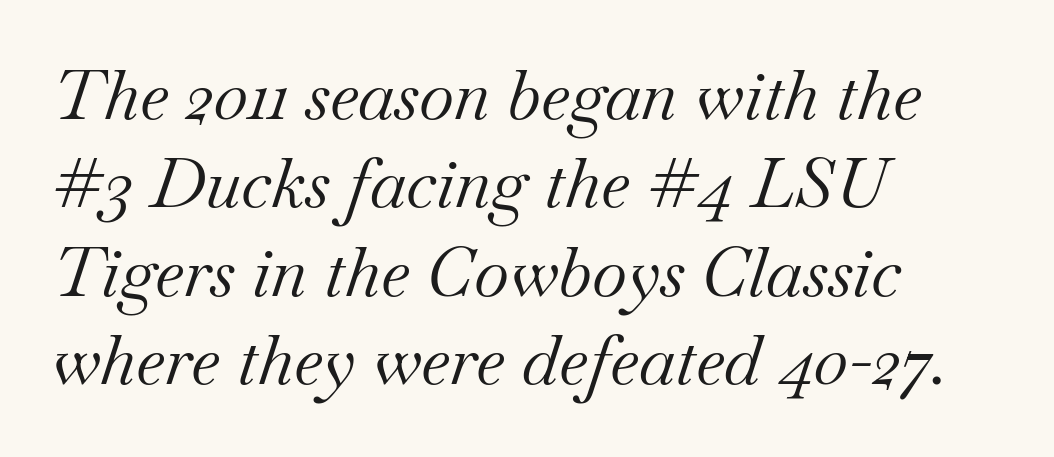
The image shows 68 px regular-weight serif type, italic (leaning right); set left-aligned, normal line spacing (1.3x), normal letter spacing, not underlined; medium stroke contrast and a small x-height.
